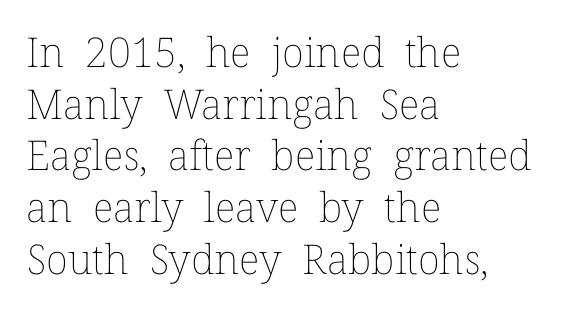
This sample uses an upright cut, with every glyph sitting square on the baseline. If you measured baseline to baseline, you'd find a middling distance. The rendering uses natural spacing where letterforms have individual widths. The letterforms sit shoulder to shoulder at normal distance. Weight: regular or lighter.
